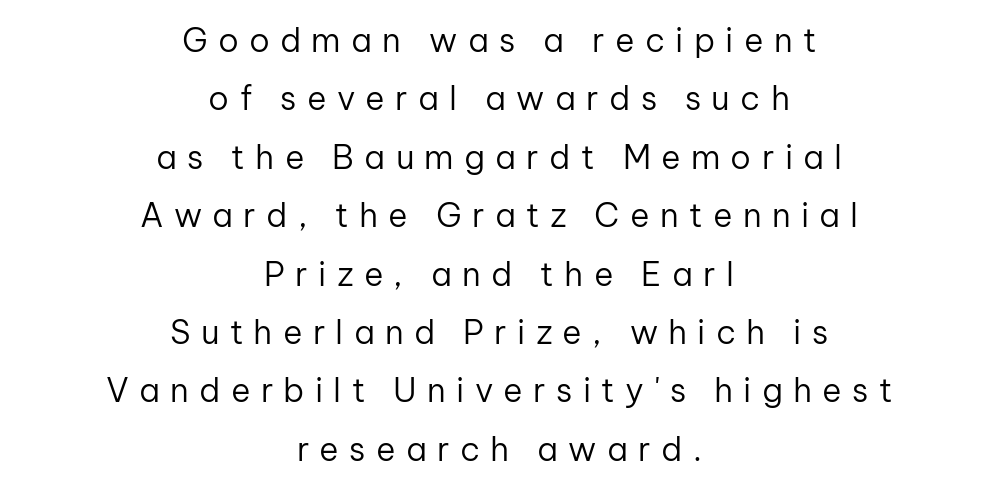
Caption: expanded tracking, letters set apart. The weight tops out at a normal text grade. The face used here is proportionally spaced, like ordinary book or web type. A sans-serif font was chosen for this passage.
